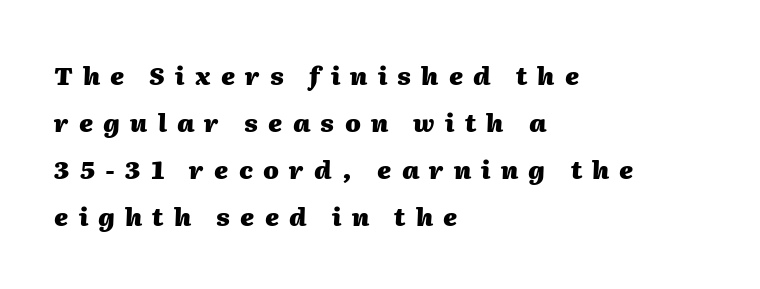
Slant detected: the letters are inclined. The area under the type is left untouched. Line starts are locked; line ends wander. Chunky letters — that's bold for sure. Spacing between characters has been opened up far beyond the box default.
